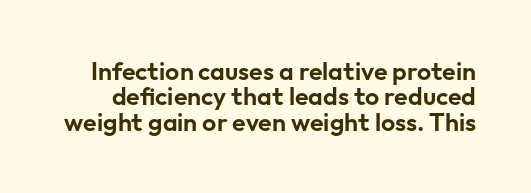
The image shows 25 px text type, upright; set tight line spacing (1.02x), normal letter spacing, not underlined.
